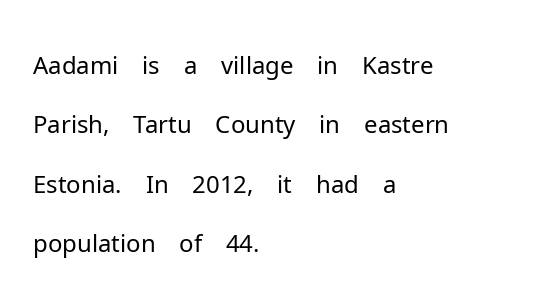
The image shows 49 px light sans-serif type, upright; set left-aligned, line spacing 1.21x, normal letter spacing, not underlined; low stroke contrast and a medium x-height.
